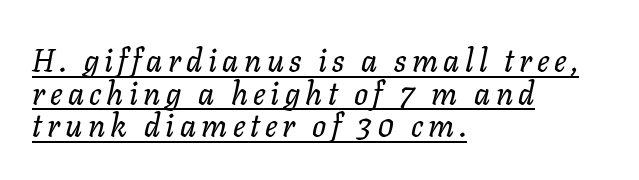
{"italic": "yes", "lean": "right", "slant_degrees": 11, "width": "normal", "stroke_contrast": "low", "x_height": "medium", "monospaced": "no", "underline": "yes", "align": "left", "line_spacing": "tight", "line_spacing_ratio": 1.05, "glyph_px": 31}
